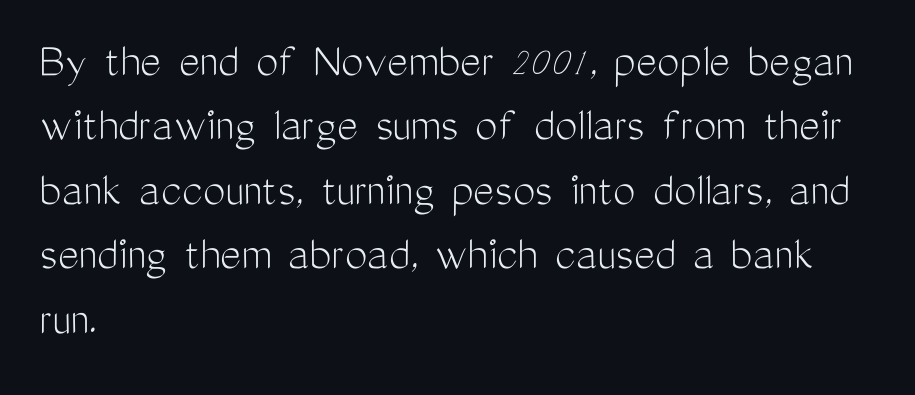
A typesetter would call this zero additional tracking. Plain, unruled lines of type. Type style note: lacks serifs. The designer left line spacing at the default. Looks like regular typesetting: each glyph gets only the width it needs. Vertical strokes here are truly vertical.
